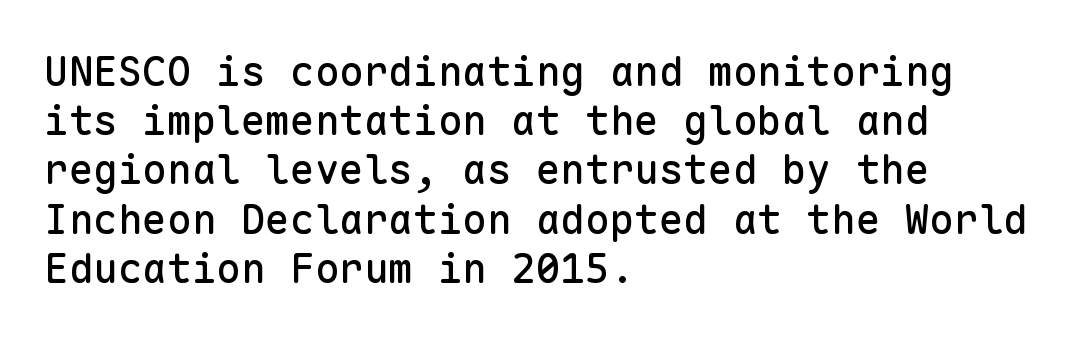
{"serif": "no", "italic": "no", "width": "normal", "stroke_contrast": "low", "x_height": "medium", "monospaced": "yes", "underline": "no", "align": "left", "line_spacing_ratio": 1.2, "letter_spacing": "normal", "letter_spacing_em": 0.0, "glyph_px": 41}
